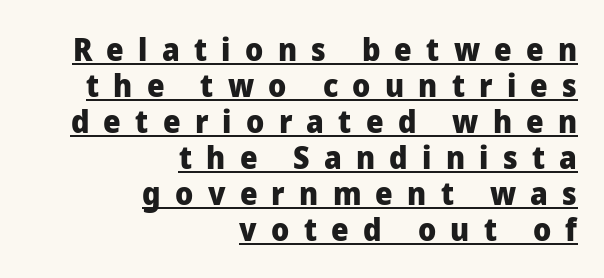
Teacher's note: observe the even right margin — that is flush-right alignment. Summary of weight: heavy, a full bold. Notice how a bar underscores the lettering throughout. To sum up the face: it is a sans, with no serifs. Here the designer chose a conventional face with non-uniform glyph widths.
